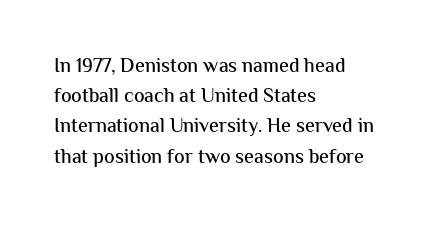
Words float on clear page, feet unadorned. Quick note: not italic, upright. Is there much room between lines? A standard amount, neither cramped nor airy. This sample is left-justified, so line endings fall wherever the words run out. Between one letter and the next there's only the usual sliver of space.
